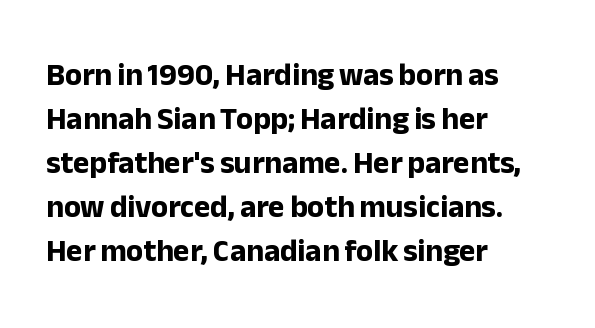
The image shows 31 px bold sans-serif type, upright; set left-aligned, normal line spacing (1.42x), normal letter spacing, not underlined; low stroke contrast and a medium x-height.
